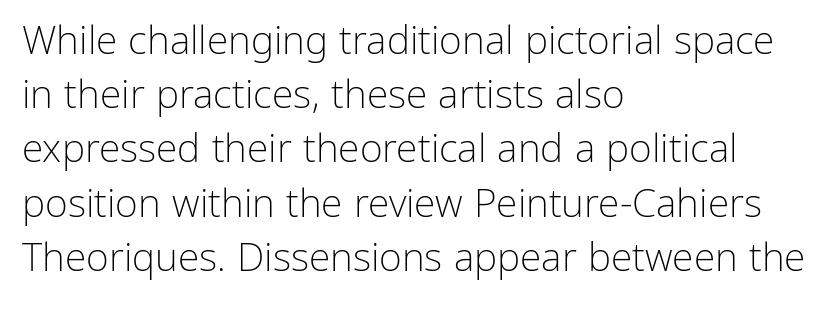
Each stroke keeps to a modest, everyday thickness or less. Left-aligned paragraph, ragged on the right. The leading is moderate, giving the passage an even texture. You can tell it's not italic because the verticals are truly vertical. Caption: standard tracking, unaltered. Words float on clear page, feet unadorned.
